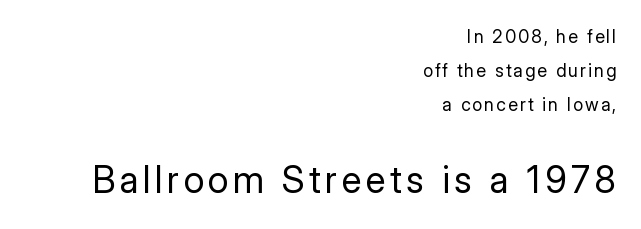
Q: Is the text bold? A: No.
Q: Is the text italic (slanted)? A: No, it is upright.
Q: Is the typeface a serif or a sans-serif typeface? A: Sans-serif.
Q: Is the text underlined? A: No.
Q: How is the paragraph aligned? A: Right-aligned.
Q: Is the spacing between lines tight, normal or loose? A: Loose.
Q: Which block of text is set in a larger size, the first (top) or the second (bottom)? A: The second (bottom) one.
Q: Width (condensed, normal, or wide)? A: Normal.
Q: Stroke contrast? A: Low.
Q: x-height? A: Medium.
Q: Monospaced? A: No.
